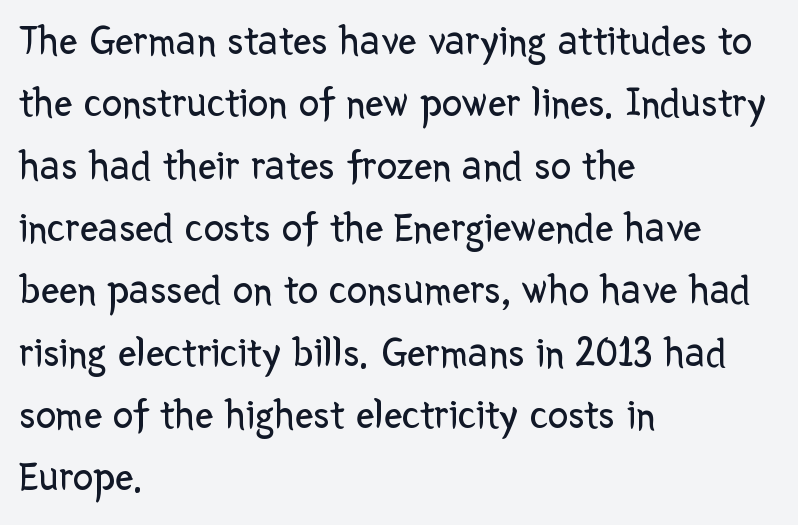
Q: Is the text bold? A: No.
Q: Is the text italic (slanted)? A: No, it is upright.
Q: Is the typeface a serif or a sans-serif typeface? A: Sans-serif.
Q: Is the text underlined? A: No.
Q: How is the paragraph aligned? A: Left-aligned.
Q: Is the spacing between letters normal or unusually wide? A: Normal.
Q: Is the spacing between lines tight, normal or loose? A: Normal.
Q: Width (condensed, normal, or wide)? A: Normal.
Q: Stroke contrast? A: Low.
Q: x-height? A: Medium.
Q: Monospaced? A: No.
